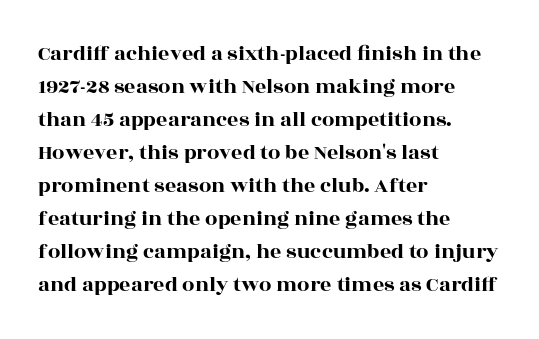
Q: Is the text italic (slanted)? A: No, it is upright.
Q: Is the text underlined? A: No.
Q: How is the paragraph aligned? A: Left-aligned.
Q: Is the spacing between letters normal or unusually wide? A: Normal.
Q: Is the spacing between lines tight, normal or loose? A: Normal.
